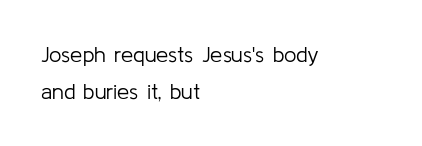
Q: Is the text bold? A: No.
Q: Is the text italic (slanted)? A: No, it is upright.
Q: Is the text underlined? A: No.
Q: How is the paragraph aligned? A: Left-aligned.
Q: Is the spacing between letters normal or unusually wide? A: Normal.
Q: Is the spacing between lines tight, normal or loose? A: Normal.
